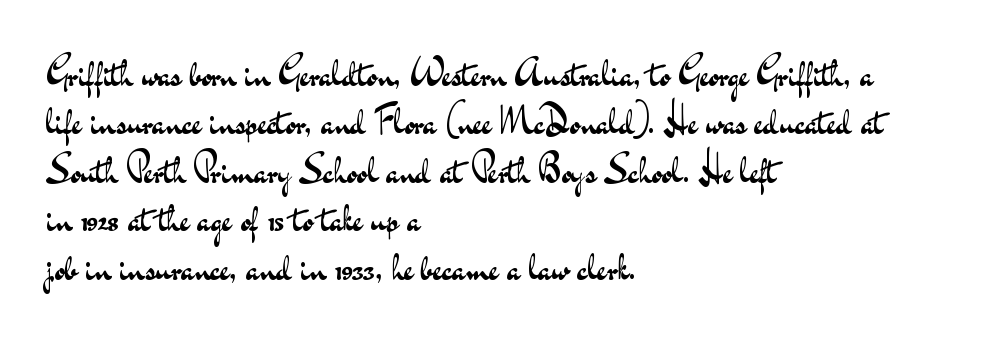
{"serif": "no", "bold": "no", "weight": "regular", "width": "wide", "stroke_contrast": "medium", "x_height": "small", "monospaced": "no", "underline": "no", "align": "left", "line_spacing": "normal", "line_spacing_ratio": 1.31, "letter_spacing": "normal", "letter_spacing_em": 0.0, "glyph_px": 37}
